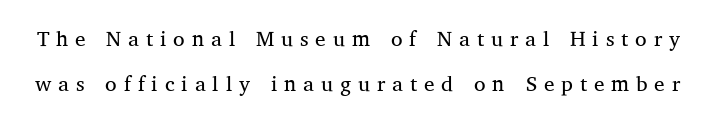
This rendering features lettering with no underline. The leading is generous, giving the passage an open texture. Style check: upright. The strokes are not fattened; the text isn't bold. The gaps between neighbouring characters are conspicuously large.
